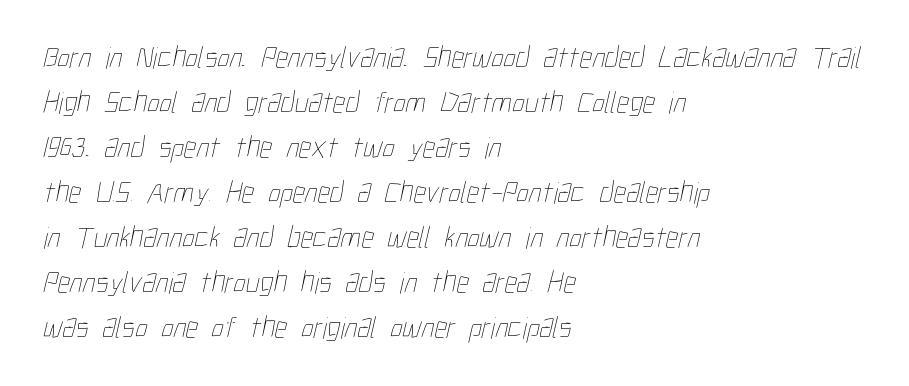
{"bold": "no", "weight": "thin", "width": "condensed", "stroke_contrast": "low", "x_height": "medium", "monospaced": "no", "underline": "no", "align": "left", "line_spacing": "normal", "line_spacing_ratio": 1.45, "letter_spacing": "normal", "letter_spacing_em": 0.0, "glyph_px": 31}
